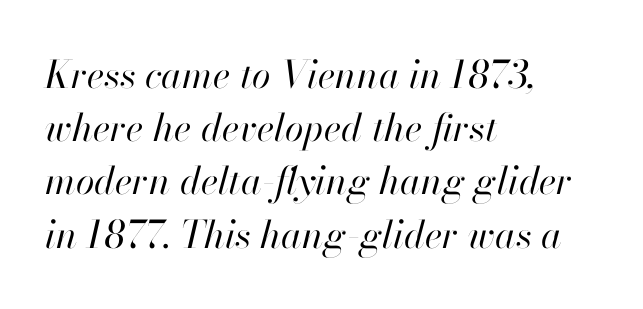
Q: Is the text bold? A: No.
Q: Is the text italic (slanted)? A: Yes, it leans right by about 13 degrees.
Q: Is the text underlined? A: No.
Q: How is the paragraph aligned? A: Left-aligned.
Q: Is the spacing between letters normal or unusually wide? A: Normal.
Q: Is the spacing between lines tight, normal or loose? A: Normal.
Q: Width (condensed, normal, or wide)? A: Normal.
Q: Stroke contrast? A: High.
Q: x-height? A: Small.
Q: Monospaced? A: No.
